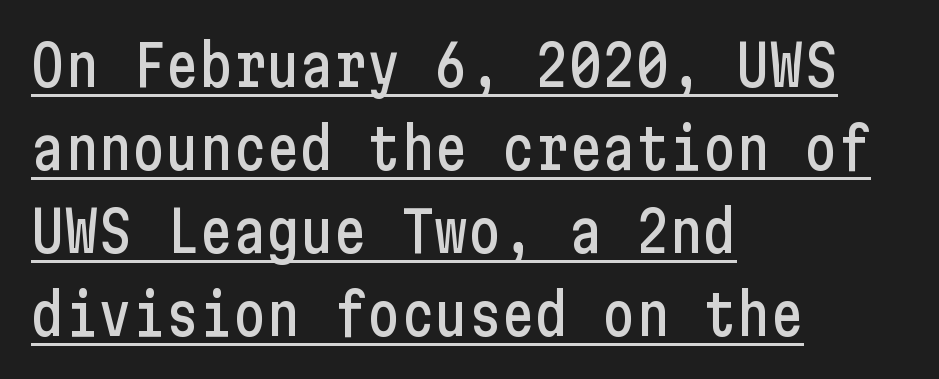
{"serif": "no", "italic": "no", "width": "condensed", "stroke_contrast": "low", "x_height": "medium", "underline": "yes", "align": "left", "line_spacing": "normal", "line_spacing_ratio": 1.48, "letter_spacing": "normal", "letter_spacing_em": 0.0, "glyph_px": 56}
